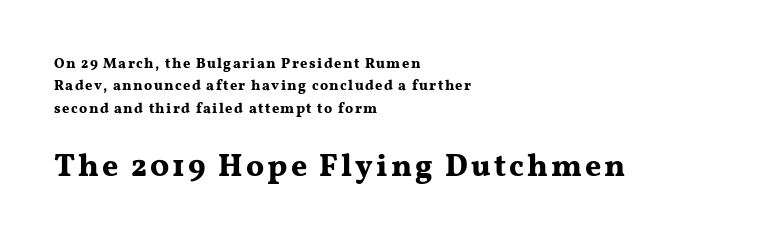
The image shows 31 px bold, wide serif type, upright; set left-aligned, normal line spacing (1.59x), not underlined; the second (bottom) block is 2.21x larger; medium stroke contrast and a medium x-height.
